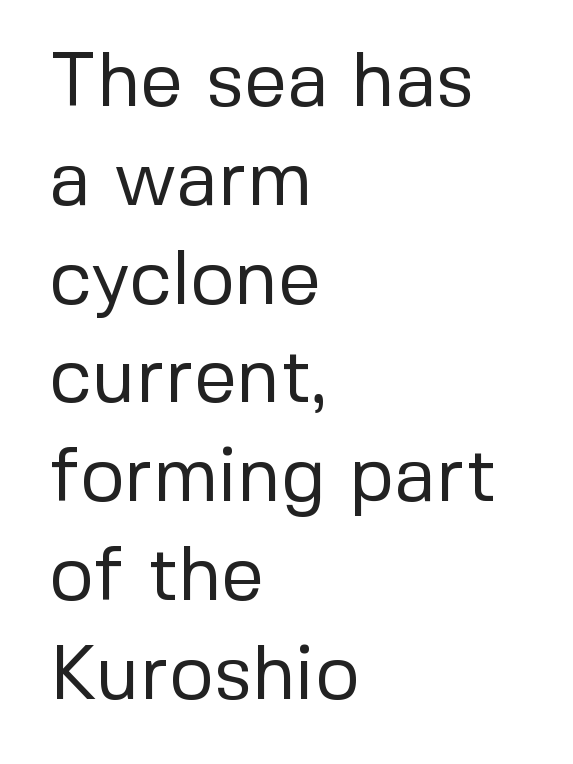
Q: Is the text bold? A: No.
Q: Is the text italic (slanted)? A: No, it is upright.
Q: Is the typeface a serif or a sans-serif typeface? A: Sans-serif.
Q: Is the text underlined? A: No.
Q: How is the paragraph aligned? A: Left-aligned.
Q: Is the spacing between letters normal or unusually wide? A: Normal.
Q: Is the spacing between lines tight, normal or loose? A: Normal.
Q: Width (condensed, normal, or wide)? A: Normal.
Q: Stroke contrast? A: Low.
Q: x-height? A: Medium.
Q: Monospaced? A: No.
